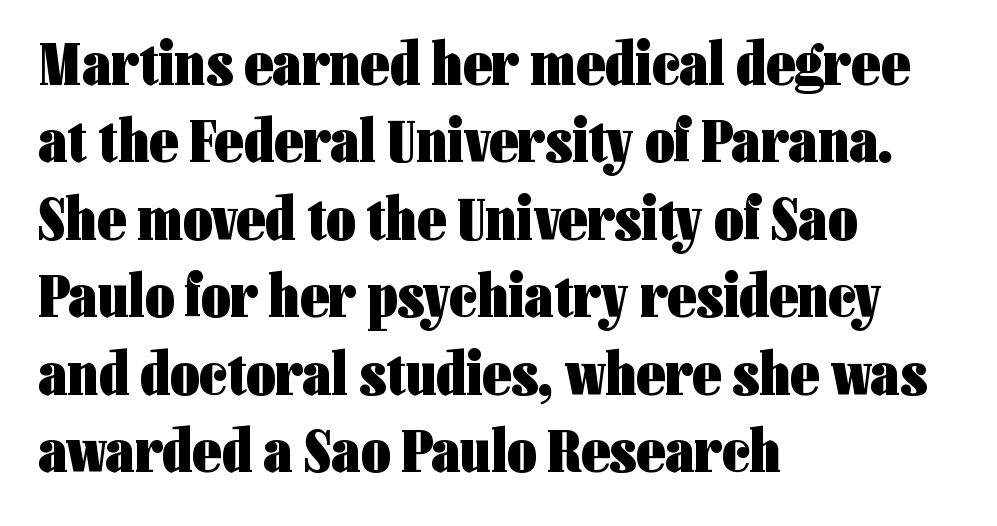
The image shows 63 px heavy, condensed sans-serif type, upright; set left-aligned, line spacing 1.23x, normal letter spacing, not underlined; low stroke contrast and a medium x-height.
